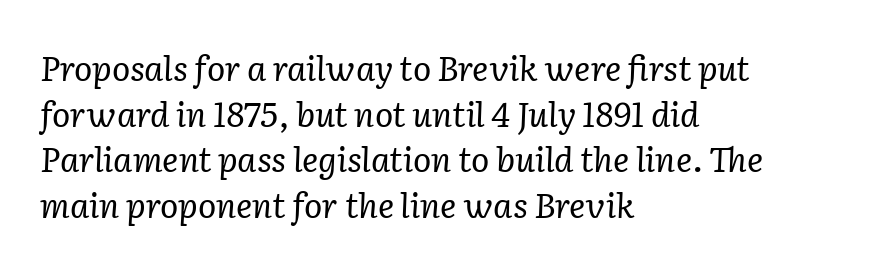
Q: Is the text bold? A: No.
Q: Is the text italic (slanted)? A: Yes, it leans right by about 2 degrees.
Q: Is the typeface a serif or a sans-serif typeface? A: Serif.
Q: Is the text underlined? A: No.
Q: How is the paragraph aligned? A: Left-aligned.
Q: Is the spacing between letters normal or unusually wide? A: Normal.
Q: Is the spacing between lines tight, normal or loose? A: Normal.
Q: Width (condensed, normal, or wide)? A: Normal.
Q: Stroke contrast? A: Low.
Q: x-height? A: Medium.
Q: Monospaced? A: No.
